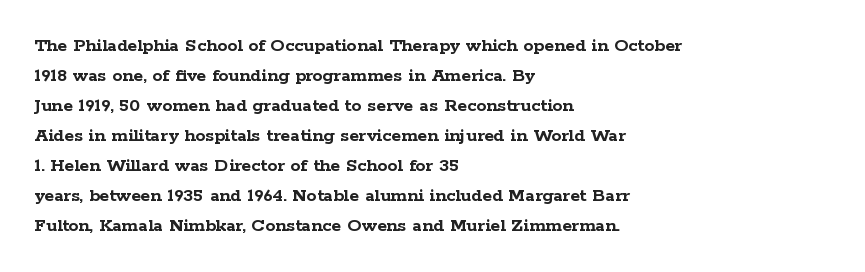
Alignment: flush left. Tall strokes in this sample are plumb rather than angled. Successive baselines arrive at the customary interval. The rendering uses a bold face; every stroke is thick and dark. The specimen omits any rule beneath the text block's lines. Short note: letters normally spaced.
